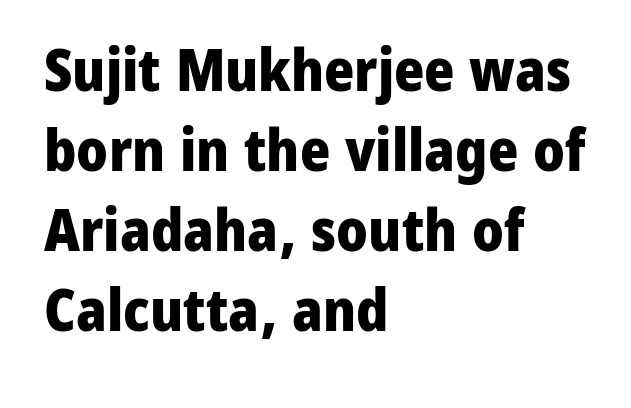
Q: Is the text bold? A: Yes.
Q: Is the text italic (slanted)? A: No, it is upright.
Q: Is the typeface a serif or a sans-serif typeface? A: Sans-serif.
Q: Is the text underlined? A: No.
Q: How is the paragraph aligned? A: Left-aligned.
Q: Is the spacing between letters normal or unusually wide? A: Normal.
Q: Is the spacing between lines tight, normal or loose? A: Normal.
Q: Width (condensed, normal, or wide)? A: Normal.
Q: Stroke contrast? A: Low.
Q: x-height? A: Medium.
Q: Monospaced? A: No.
